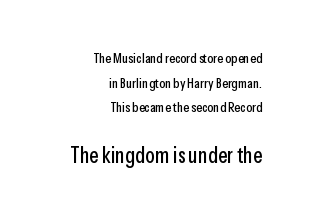
Compared with a flush-left layout, this one pins lines to the opposite, right side. Decoration check: the copy has no underline. The composition opens small and finishes big. Is there any slant? The stems are plumb. Default kerning and tracking; the words read as compact shapes.
